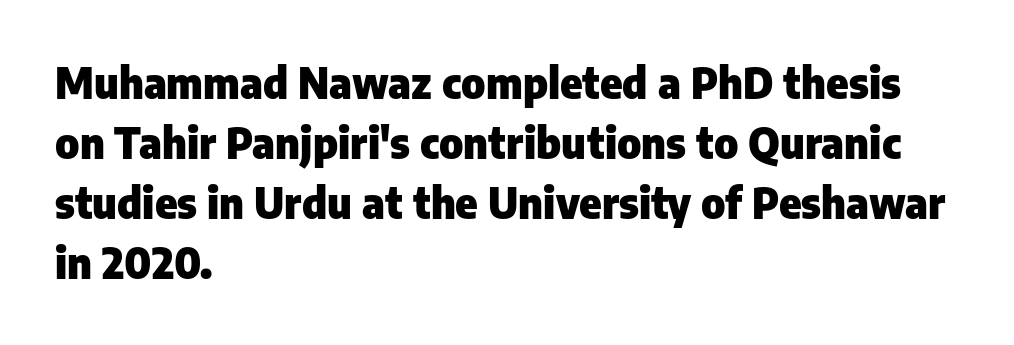
Q: Is the text bold? A: Yes.
Q: Is the text italic (slanted)? A: No, it is upright.
Q: Is the typeface a serif or a sans-serif typeface? A: Sans-serif.
Q: Is the text underlined? A: No.
Q: How is the paragraph aligned? A: Left-aligned.
Q: Is the spacing between letters normal or unusually wide? A: Normal.
Q: Is the spacing between lines tight, normal or loose? A: Normal.
Q: Width (condensed, normal, or wide)? A: Normal.
Q: Stroke contrast? A: Low.
Q: x-height? A: Medium.
Q: Monospaced? A: No.
